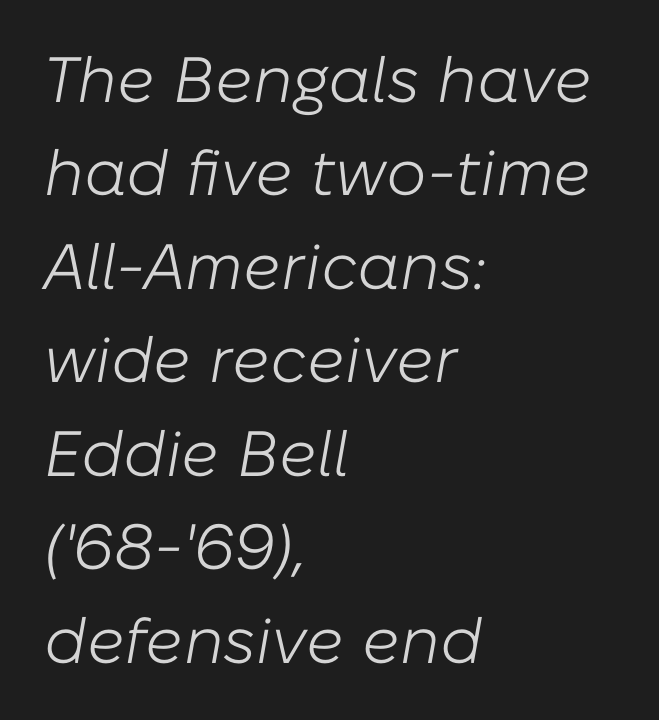
Q: Is the text bold? A: No.
Q: Is the text italic (slanted)? A: Yes, it leans right by about 10 degrees.
Q: Is the text underlined? A: No.
Q: How is the paragraph aligned? A: Left-aligned.
Q: Is the spacing between letters normal or unusually wide? A: Normal.
Q: Is the spacing between lines tight, normal or loose? A: Normal.
Q: Width (condensed, normal, or wide)? A: Normal.
Q: Stroke contrast? A: Low.
Q: x-height? A: Medium.
Q: Monospaced? A: No.
